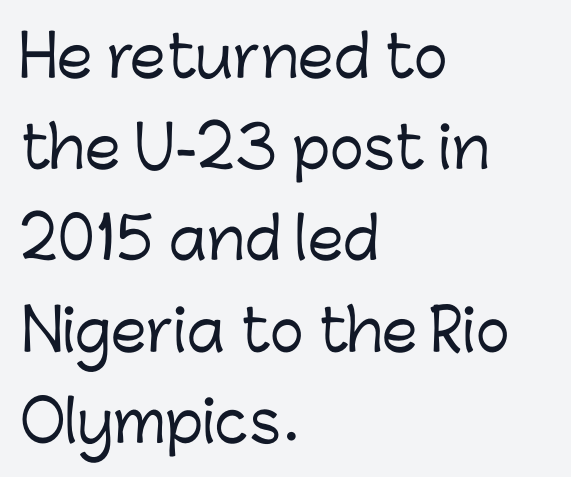
You could not count columns in this text — the font is proportionally spaced. Casual observation: everything's shoved over to the left. Type without underlining. Ascenders rise straight up at ninety degrees. The designer left line spacing at the default.
